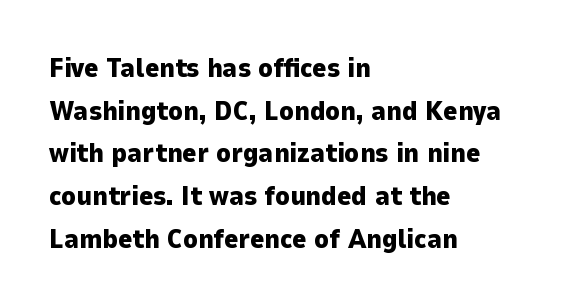
Typesetter's note: full bold, strokes at maximum text heaviness. Compared with typical paragraphs, the rows here are spaced about the same. Layout note: lines flush left. The passage shown is not underscored anywhere.
